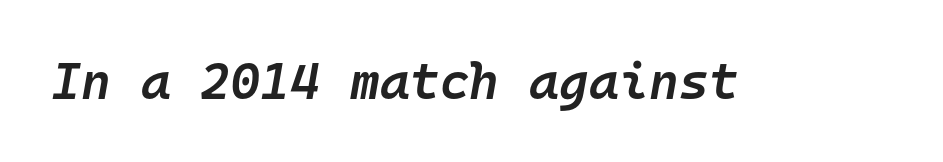
{"italic": "yes", "lean": "right", "slant_degrees": 10, "bold": "semi", "weight": "semibold", "width": "normal", "stroke_contrast": "low", "x_height": "medium", "monospaced": "yes", "underline": "no", "letter_spacing": "normal", "letter_spacing_em": 0.0, "glyph_px": 51}
